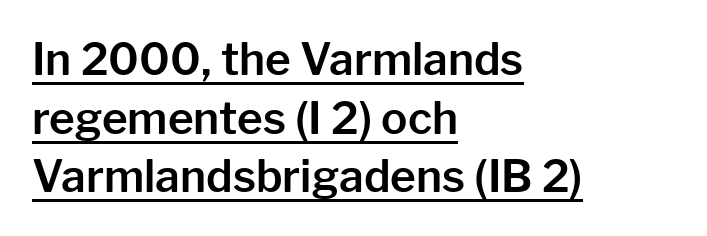
You could not count columns in this text — the font is proportionally spaced. Regarding serifs, this sample does without them. Do the letters lean? They stand straight. In terms of letterspacing, this is plain default setting.
